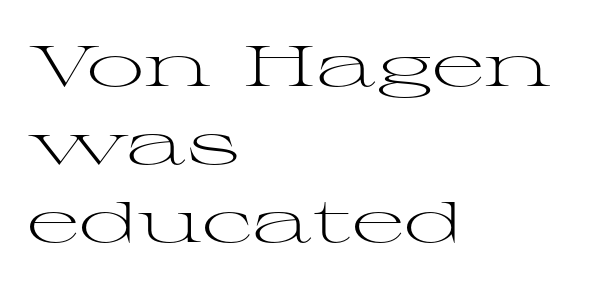
The image shows 57 px light, wide serif type, upright; set left-aligned, normal line spacing (1.37x), normal letter spacing, not underlined; medium stroke contrast and a medium x-height.
